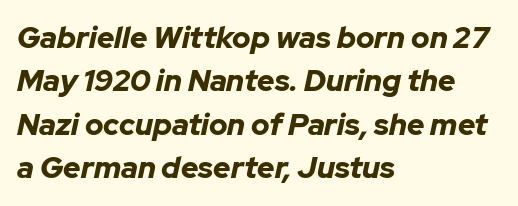
Q: Is the text bold? A: Yes.
Q: Is the text italic (slanted)? A: Yes, it leans right by about 12 degrees.
Q: Is the text underlined? A: No.
Q: How is the paragraph aligned? A: Left-aligned.
Q: Is the spacing between letters normal or unusually wide? A: Normal.
Q: Is the spacing between lines tight, normal or loose? A: Normal.
Q: Width (condensed, normal, or wide)? A: Normal.
Q: Stroke contrast? A: Low.
Q: x-height? A: Medium.
Q: Monospaced? A: No.
